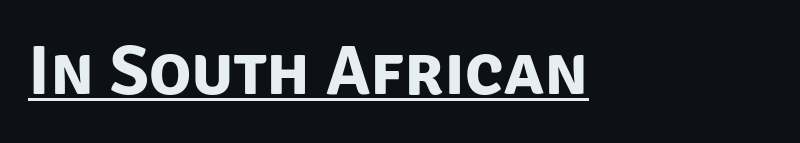
What decoration does the sample have? An underline. Tracking here is standard; glyphs follow each other at the usual distance. The passage shown is typed in a proportional face where columns would drift. Font category for this specimen: sans-serif. Summary of weight: heavy, a full bold.
